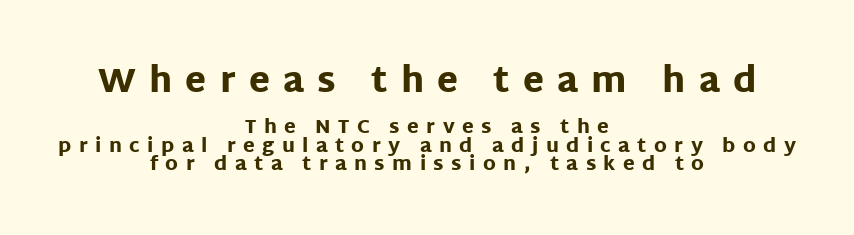
The image shows 34 px heavy sans-serif type, upright; set centered, tight line spacing (0.95x), unusually wide letter spacing (+0.39 em), not underlined; the first (top) block is 1.79x larger; low stroke contrast and a large x-height.
